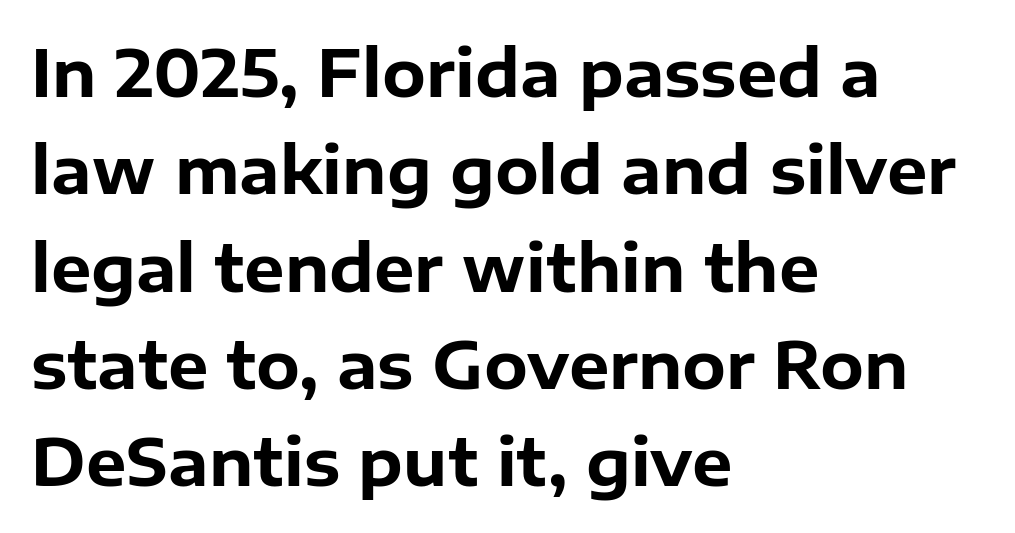
Q: Is the text bold? A: Yes.
Q: Is the text italic (slanted)? A: No, it is upright.
Q: Is the typeface a serif or a sans-serif typeface? A: Sans-serif.
Q: Is the text underlined? A: No.
Q: How is the paragraph aligned? A: Left-aligned.
Q: Is the spacing between letters normal or unusually wide? A: Normal.
Q: Is the spacing between lines tight, normal or loose? A: Normal.
Q: Width (condensed, normal, or wide)? A: Normal.
Q: Stroke contrast? A: Low.
Q: x-height? A: Medium.
Q: Monospaced? A: No.
